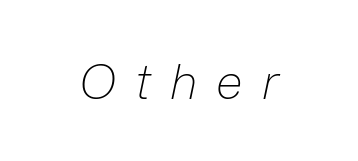
This rendering features lettering with no underline. These lines are rendered in a variable-pitch font. No chunkiness to these letters — they're not bold. The font's italic variant was chosen for this text.
